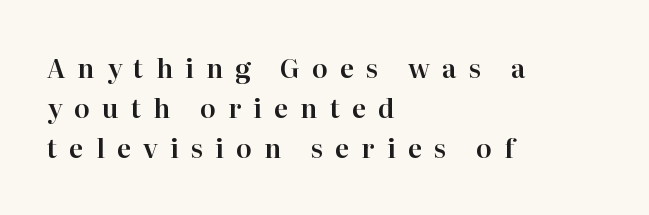
In terms of letterspacing, this is a distinctly airy, spread setting. Characters remain perfectly vertical along every line. Each row of text sits above clean, open space. This sample is left-justified, so line endings fall wherever the words run out.
